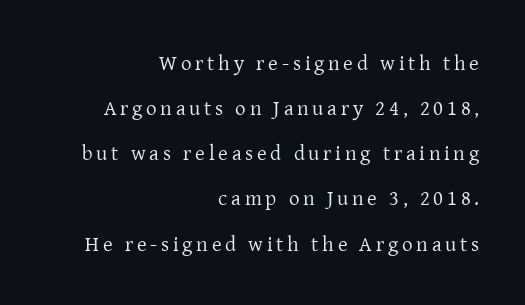
The vertical gap from one line to the next is large. Horizontally, the lines are justified to the trailing edge only. Is there any slant? The stems are plumb. The letterforms sit at book weight or below. Check under the words: just untouched page.
